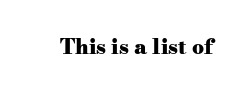
Q: Is the text bold? A: Yes.
Q: Is the text italic (slanted)? A: No, it is upright.
Q: Is the text underlined? A: No.
Q: Is the spacing between letters normal or unusually wide? A: Normal.
